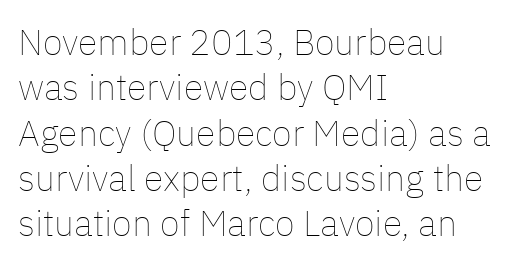
Quick note: not italic, upright. Every row of glyphs begins at an identical x-position on the left. A typesetter would call this proportional, since set widths differ per character. How are the letters spaced? Ordinarily, with no added tracking.
